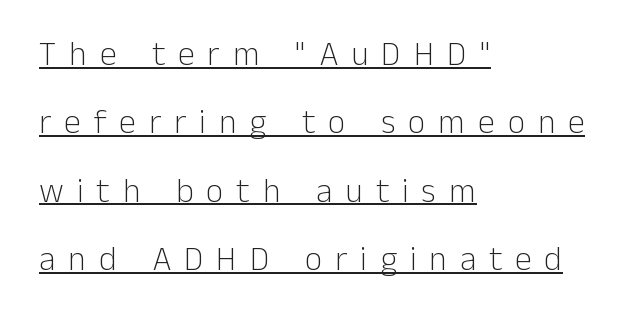
Horizontal alignment here is leftward, the default for most running prose. The type family on display is of the sans-serif kind. The axis of the letterforms is exactly vertical. Stroke mass is kept to a normal reading level or below. These lines have a slow, spaced-out rhythm from letter to letter. Compared with undecorated copy, this sample adds a rule below the words.
